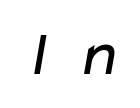
This rendering employs a face without finishing strokes, i.e., a sans-serif. Does extra space separate the letters? Yes, quite a lot of it. Bare-footed words on every line. The typesetting does not lean heavy: it is not bold. The letters advance in unequal steps, a hallmark of proportional type.
